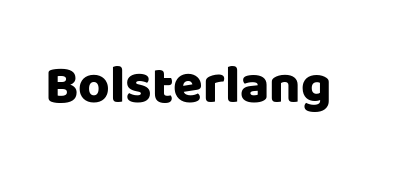
Font category for this specimen: sans-serif. Underline: absent. Proportional: the letters do not fall into vertical columns. When letters stand straight like this, we call the style roman or upright. You could call the tracking neutral — neither tight nor loose.
